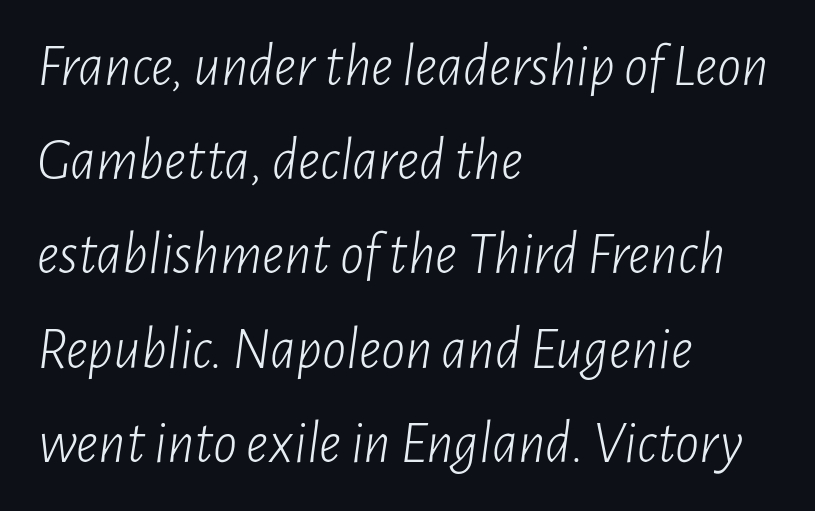
{"italic": "yes", "lean": "right", "slant_degrees": 7, "bold": "no", "weight": "light", "width": "condensed", "stroke_contrast": "low", "x_height": "medium", "monospaced": "no", "underline": "no", "align": "left", "line_spacing": "normal", "line_spacing_ratio": 1.57, "letter_spacing": "normal", "letter_spacing_em": 0.0, "glyph_px": 60}
